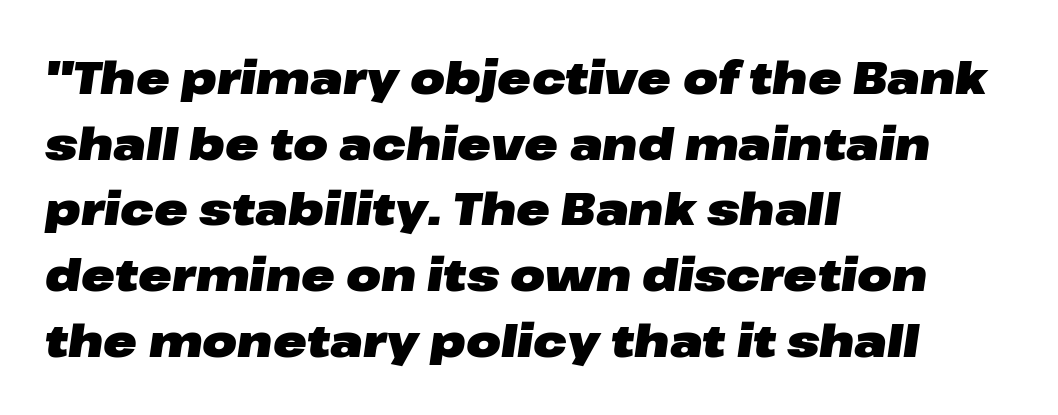
{"italic": "yes", "lean": "right", "slant_degrees": 8, "bold": "yes", "weight": "heavy", "width": "wide", "stroke_contrast": "low", "x_height": "medium", "monospaced": "no", "underline": "no", "align": "left", "line_spacing": "normal", "line_spacing_ratio": 1.46, "letter_spacing": "normal", "letter_spacing_em": 0.0, "glyph_px": 45}
